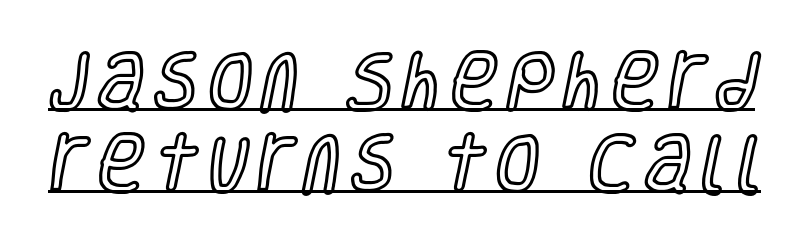
Q: Is the text italic (slanted)? A: Yes.
Q: Is the text underlined? A: Yes.
Q: Is the spacing between lines tight, normal or loose? A: Normal.
Q: Width (condensed, normal, or wide)? A: Condensed.
Q: x-height? A: Large.
Q: Monospaced? A: No.
